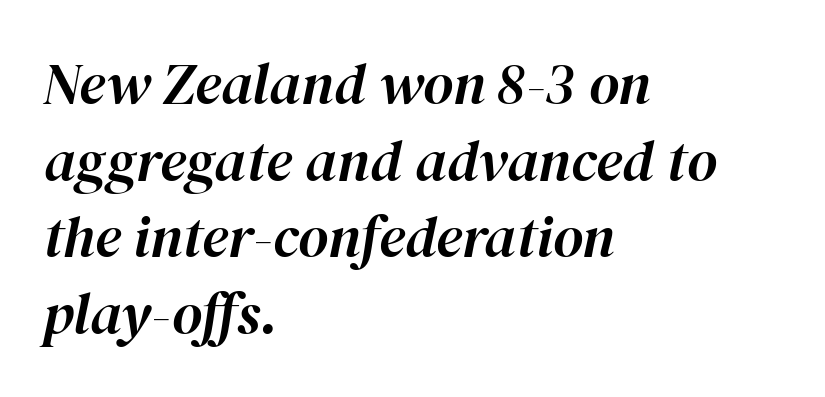
The image shows 58 px text type, italic (leaning right); set left-aligned, normal line spacing (1.32x), normal letter spacing, not underlined; high stroke contrast and a medium x-height.
